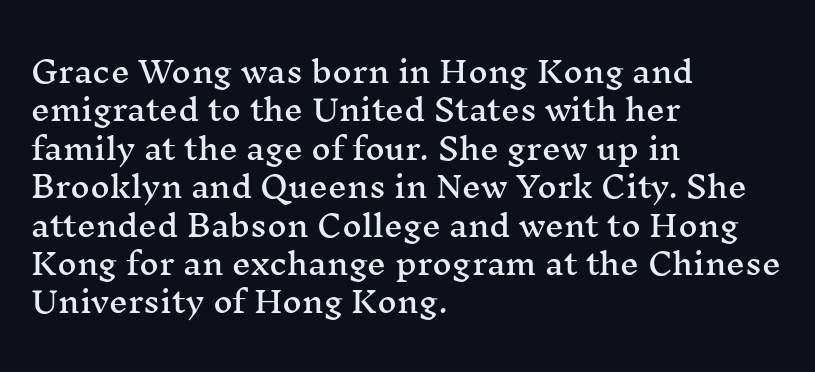
{"serif": "yes", "italic": "no", "width": "wide", "stroke_contrast": "medium", "x_height": "medium", "monospaced": "no", "underline": "no", "align": "left", "line_spacing": "normal", "line_spacing_ratio": 1.28, "letter_spacing": "normal", "letter_spacing_em": 0.0, "glyph_px": 30}
